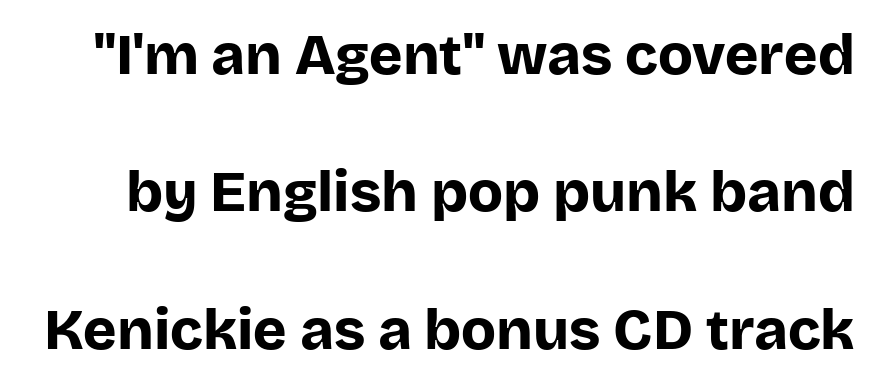
Q: Is the text bold? A: Yes.
Q: Is the text italic (slanted)? A: No, it is upright.
Q: Is the typeface a serif or a sans-serif typeface? A: Sans-serif.
Q: Is the text underlined? A: No.
Q: Is the spacing between letters normal or unusually wide? A: Normal.
Q: Is the spacing between lines tight, normal or loose? A: Loose.
Q: Width (condensed, normal, or wide)? A: Normal.
Q: Stroke contrast? A: Low.
Q: x-height? A: Large.
Q: Monospaced? A: No.
